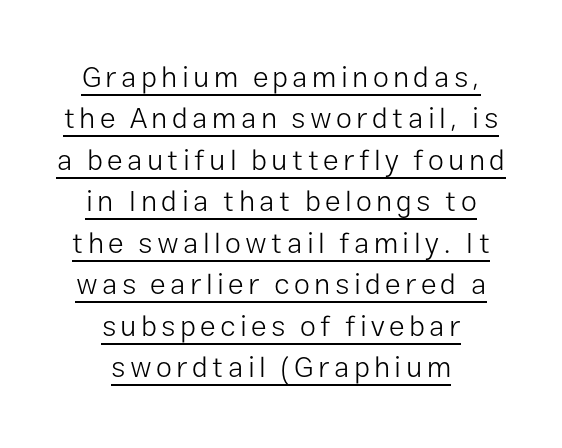
{"serif": "no", "italic": "no", "bold": "no", "weight": "light", "width": "normal", "stroke_contrast": "low", "x_height": "medium", "monospaced": "no", "underline": "yes", "align": "center", "line_spacing": "normal", "line_spacing_ratio": 1.43, "glyph_px": 29}
